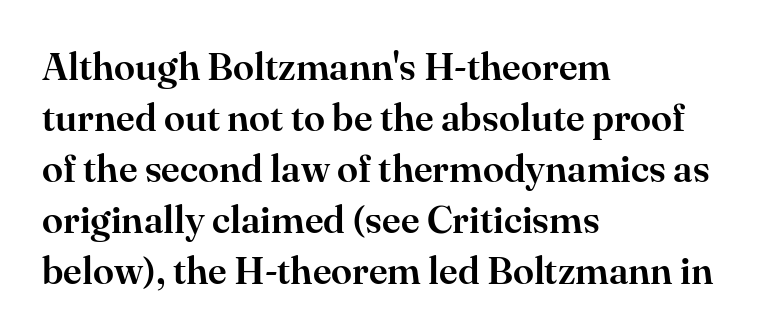
In terms of letterform style, serifs are clearly present. The paragraph shown leans on its left margin. Posture: vertical. Whoever set this chose a conventional vertical rhythm.
